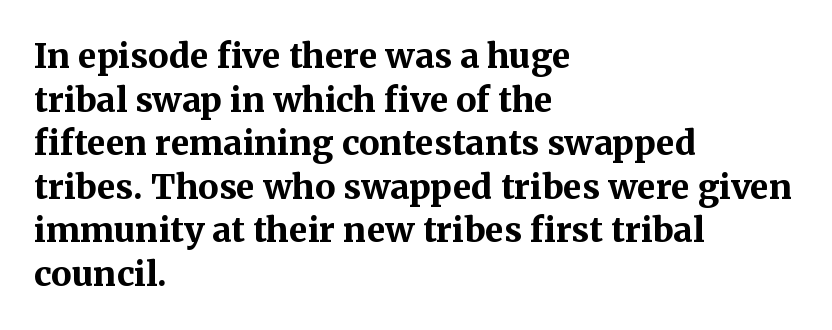
{"serif": "yes", "italic": "no", "bold": "yes", "weight": "bold", "width": "normal", "stroke_contrast": "medium", "x_height": "medium", "monospaced": "no", "underline": "no", "align": "left", "line_spacing": "normal", "line_spacing_ratio": 1.28, "letter_spacing": "normal", "letter_spacing_em": 0.0, "glyph_px": 34}
